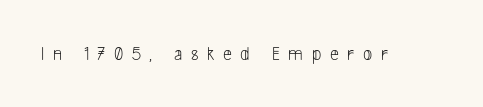
The image shows 20 px text type; set unusually wide letter spacing (+0.43 em), not underlined.
